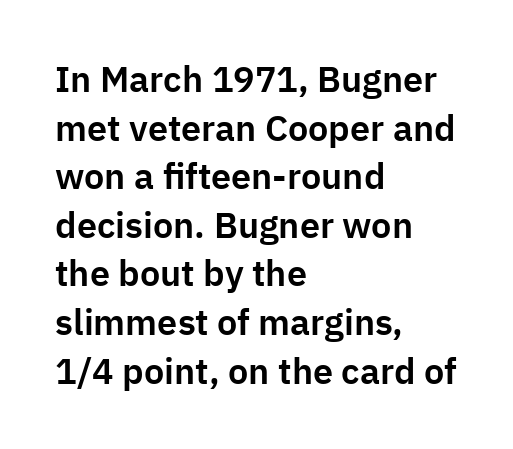
{"serif": "no", "italic": "no", "width": "normal", "stroke_contrast": "low", "x_height": "medium", "monospaced": "no", "underline": "no", "align": "left", "line_spacing": "normal", "line_spacing_ratio": 1.35, "letter_spacing": "normal", "letter_spacing_em": 0.0, "glyph_px": 36}
